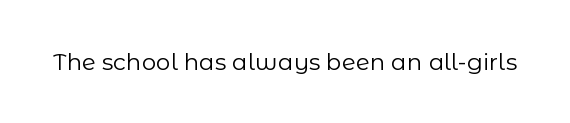
The image shows 23 px text type, upright; set normal letter spacing, not underlined.
